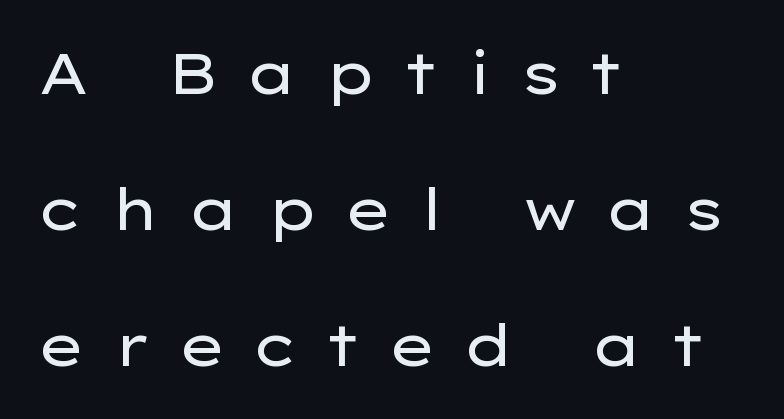
The image shows 57 px regular-weight, wide sans-serif type, upright; set left-aligned, loose line spacing (2.39x), unusually wide letter spacing (+0.45 em), not underlined; low stroke contrast and a medium x-height.
